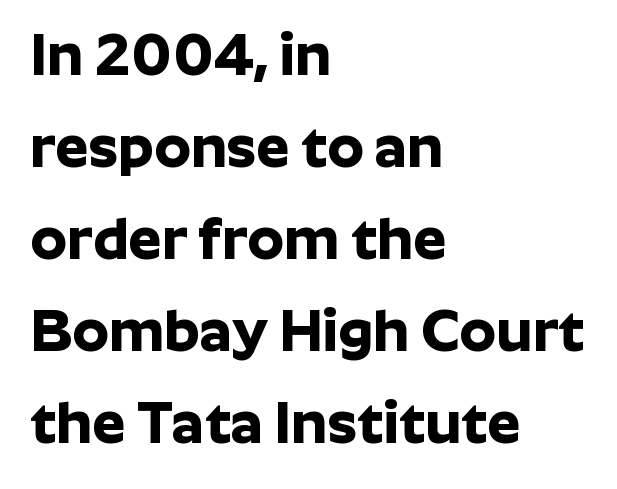
Is there much room between lines? A standard amount, neither cramped nor airy. The compositor pushed each line to the left boundary. Nothing sits at the stroke ends, so this counts as sans-serif. Typographic density is high because the face is bold.
